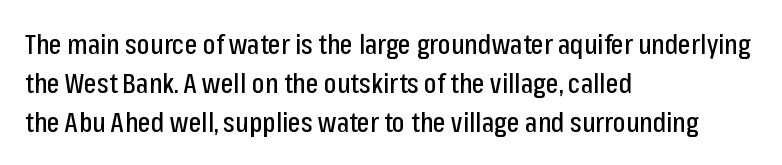
This block has exactly the height ordinary leading produces. The specimen reads as upright at a glance. Letters rest on an invisible, unmarked baseline. Compared with typical body copy, the letter spacing here is the same.
